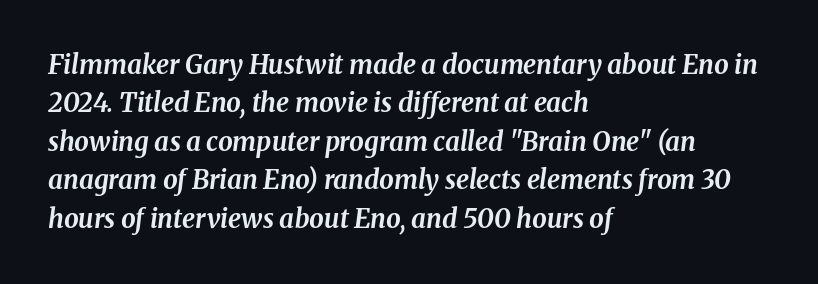
{"italic": "yes", "lean": "right", "slant_degrees": 8, "bold": "yes", "underline": "no", "align": "left", "line_spacing": "normal", "line_spacing_ratio": 1.48, "letter_spacing": "normal", "letter_spacing_em": 0.0, "glyph_px": 26}
